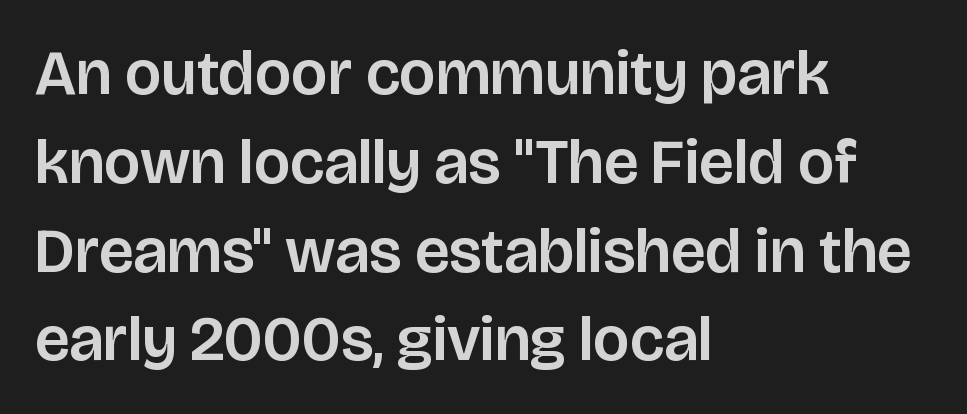
Each letter keeps its own natural width here, so spacing adapts to shape. Notice how the passage keeps a crisp vertical edge on the left only. Default kerning and tracking; the words read as compact shapes. If you measured baseline to baseline, you'd find a middling distance. In terms of posture, this sample is upright.
